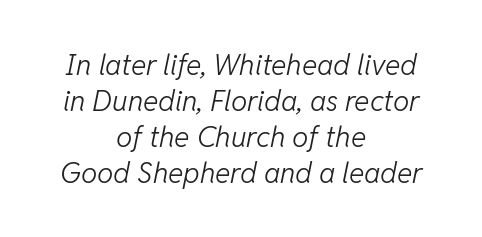
The image shows 29 px light type, italic (leaning right); set centered, line spacing 1.24x, normal letter spacing, not underlined; low stroke contrast and a medium x-height.
